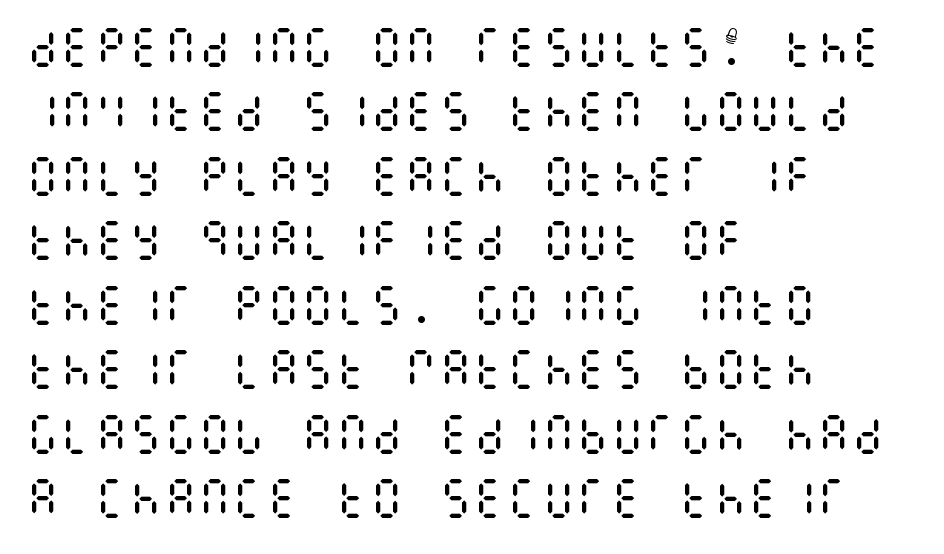
{"italic": "no", "bold": "no", "weight": "regular", "width": "condensed", "stroke_contrast": "medium", "x_height": "large", "underline": "no", "align": "left", "line_spacing": "normal", "line_spacing_ratio": 1.5, "letter_spacing": "normal", "letter_spacing_em": 0.0, "glyph_px": 43}
